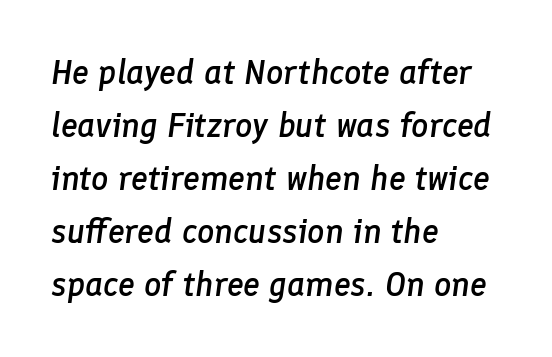
{"italic": "yes", "lean": "right", "slant_degrees": 8, "bold": "semi", "weight": "semibold", "width": "normal", "stroke_contrast": "low", "x_height": "medium", "monospaced": "no", "underline": "no", "align": "left", "line_spacing": "normal", "line_spacing_ratio": 1.56, "letter_spacing": "normal", "letter_spacing_em": 0.0, "glyph_px": 34}
